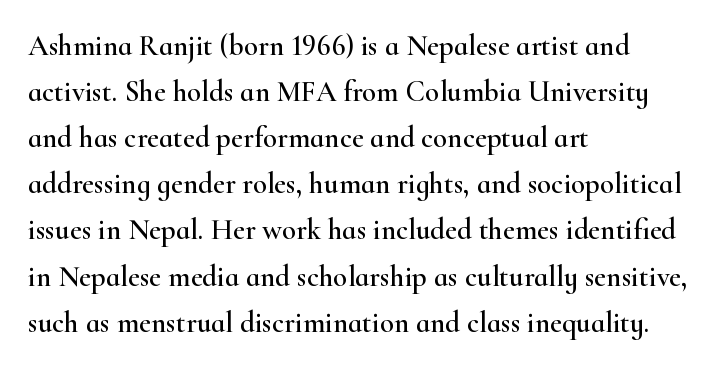
Q: Is the text italic (slanted)? A: No, it is upright.
Q: Is the typeface a serif or a sans-serif typeface? A: Serif.
Q: Is the text underlined? A: No.
Q: How is the paragraph aligned? A: Left-aligned.
Q: Is the spacing between letters normal or unusually wide? A: Normal.
Q: Is the spacing between lines tight, normal or loose? A: Normal.
Q: Width (condensed, normal, or wide)? A: Wide.
Q: Stroke contrast? A: High.
Q: x-height? A: Small.
Q: Monospaced? A: No.
